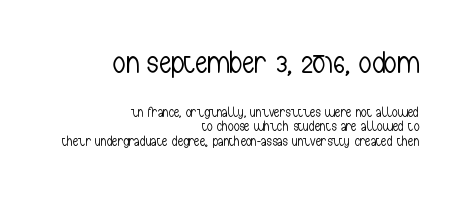
In this sample the first text group is rendered at the bigger scale. Inter-character spacing is left at the font's built-in metrics. Do the characters align in a grid? No, the font is proportional. Closely set lines give the paragraph a compact silhouette.
